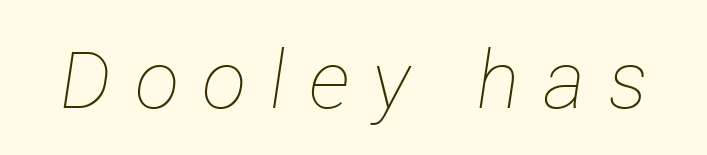
The image shows 79 px thin type, italic (leaning right); set unusually wide letter spacing (+0.3 em), not underlined; low stroke contrast and a medium x-height.
